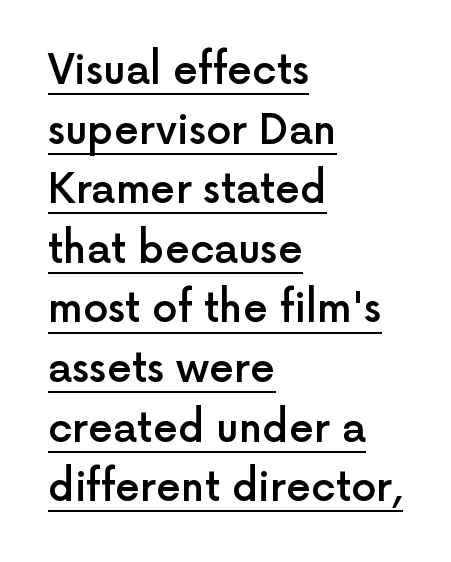
The image shows 40 px semibold sans-serif type, upright; set left-aligned, normal line spacing (1.49x), normal letter spacing, underlined; a medium x-height.
